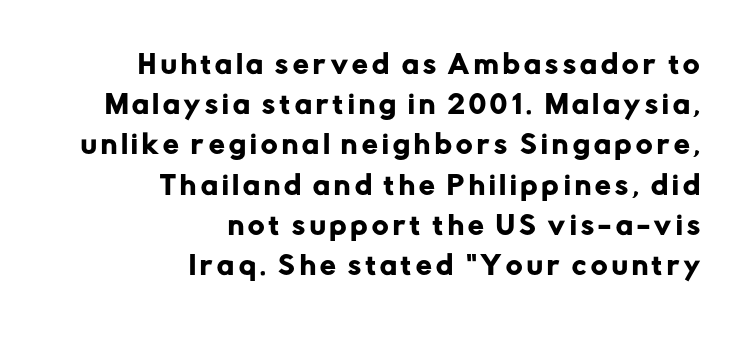
When letters stand straight like this, we call the style roman or upright. Reading down the column, the eye jumps a familiar distance to each next line. Words float on clear page, feet unadorned. If you drew a ruler down the right edge, every line would touch it.
